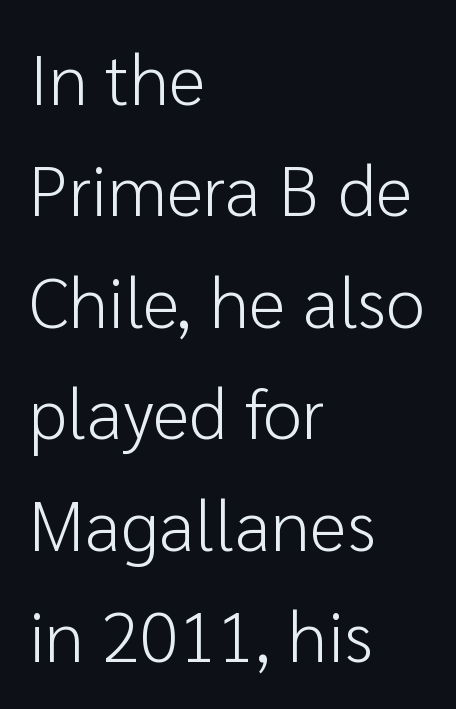
{"serif": "no", "italic": "no", "bold": "no", "weight": "light", "width": "normal", "stroke_contrast": "low", "x_height": "medium", "monospaced": "no", "underline": "no", "align": "left", "line_spacing": "normal", "line_spacing_ratio": 1.57, "letter_spacing": "normal", "letter_spacing_em": 0.0, "glyph_px": 71}
